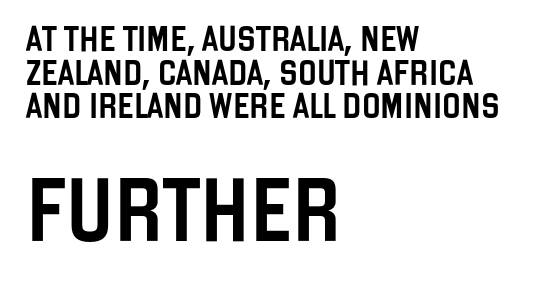
These two chunks differ in scale, with the bottom chunk taking the larger measure. Reading down the block, your eye returns to a fixed left position each line. Think of a printed novel: that variable character pitch is what you see here. Each new line begins a customary step beneath the previous one.
